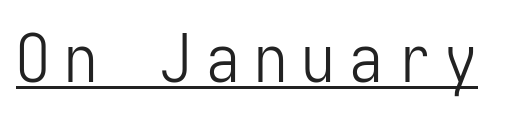
{"serif": "no", "italic": "no", "bold": "no", "weight": "light", "width": "condensed", "stroke_contrast": "low", "x_height": "medium", "underline": "yes", "letter_spacing": "wide", "letter_spacing_em": 0.21, "glyph_px": 67}
